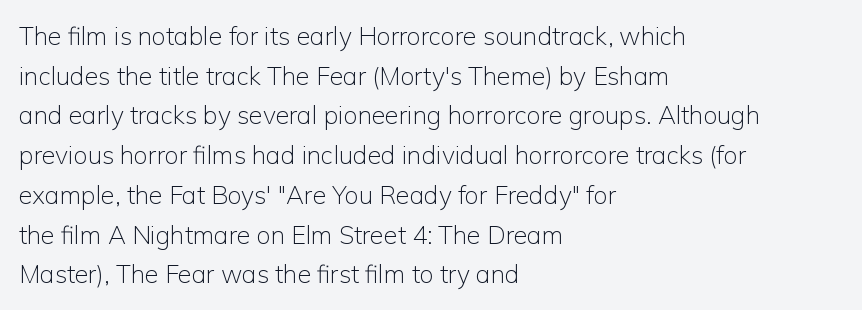
No italicization has been applied; the sample stays upright. Which margin do the lines hug? The left one — the right edge is uneven. Interline gaps are of average width in this sample. Descender tails drop into unmarked territory.
